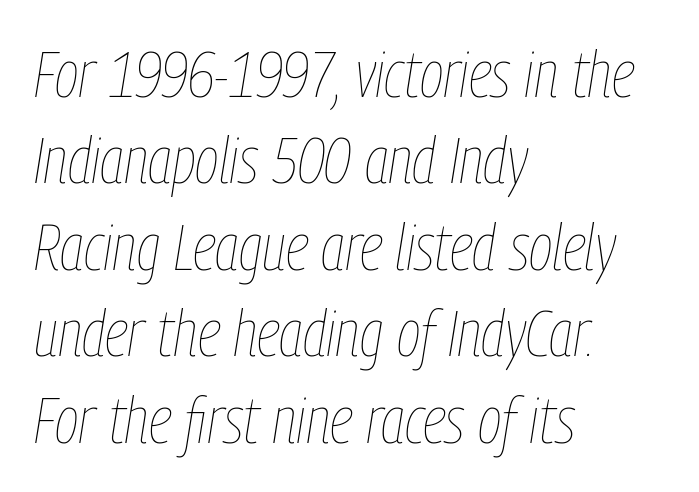
The image shows 65 px thin, condensed type, italic (leaning right); set left-aligned, normal line spacing (1.33x), normal letter spacing, not underlined; low stroke contrast and a medium x-height.
